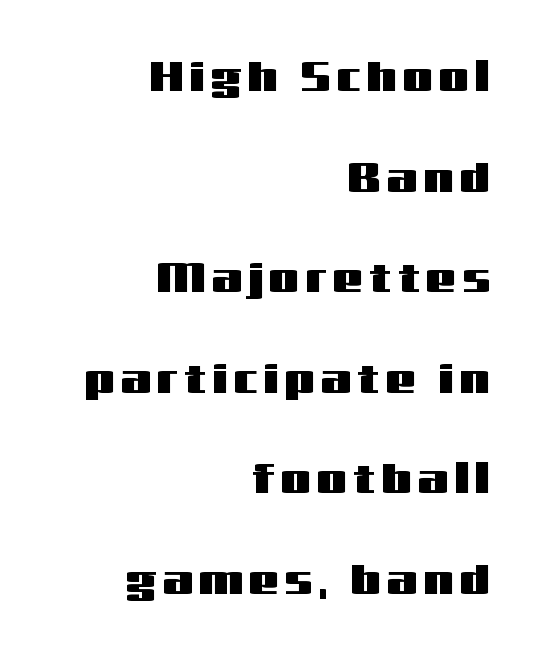
{"serif": "no", "italic": "no", "width": "wide", "stroke_contrast": "medium", "x_height": "medium", "monospaced": "no", "underline": "no", "align": "right", "line_spacing": "loose", "line_spacing_ratio": 2.34, "glyph_px": 43}
